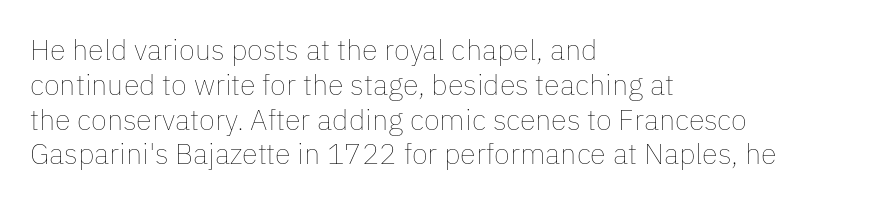
{"italic": "no", "bold": "no", "weight": "thin", "width": "normal", "stroke_contrast": "low", "x_height": "medium", "monospaced": "no", "underline": "no", "align": "left", "line_spacing_ratio": 1.2, "letter_spacing": "normal", "letter_spacing_em": 0.0, "glyph_px": 29}
